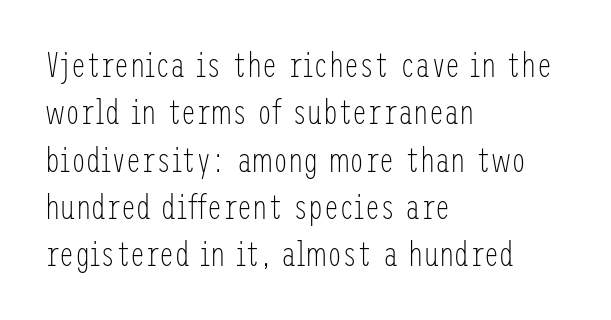
The image shows 34 px light, condensed sans-serif type, upright; set left-aligned, normal line spacing (1.39x), normal letter spacing, not underlined; low stroke contrast and a medium x-height.
